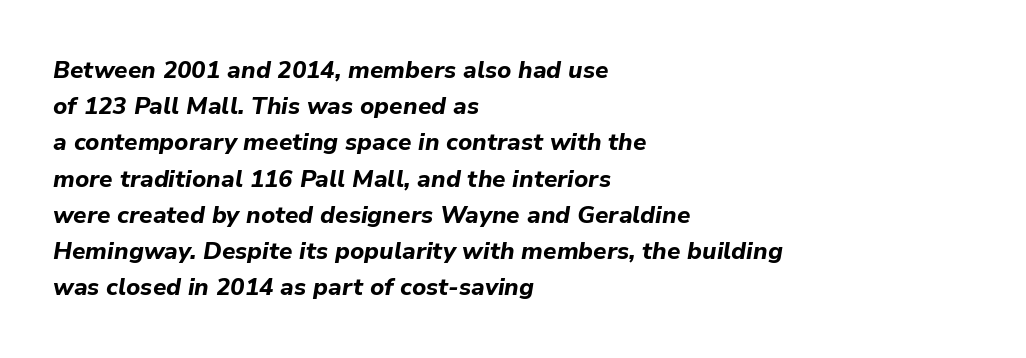
The image shows 24 px bold type, italic (leaning right); set left-aligned, normal line spacing (1.51x), normal letter spacing, not underlined.
